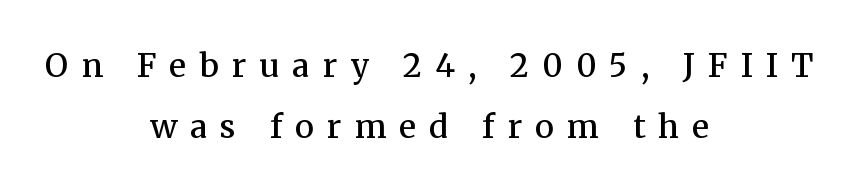
The glyphs have the mass of a demibold cut, below bold. Honestly, the rows look like they've been pulled way apart. Tall strokes in this sample are plumb rather than angled. Each letter's strokes conclude with small projecting serifs. Compared with typical body copy, the letter spacing here is much looser. Honestly, there is no underline to notice here at all.
